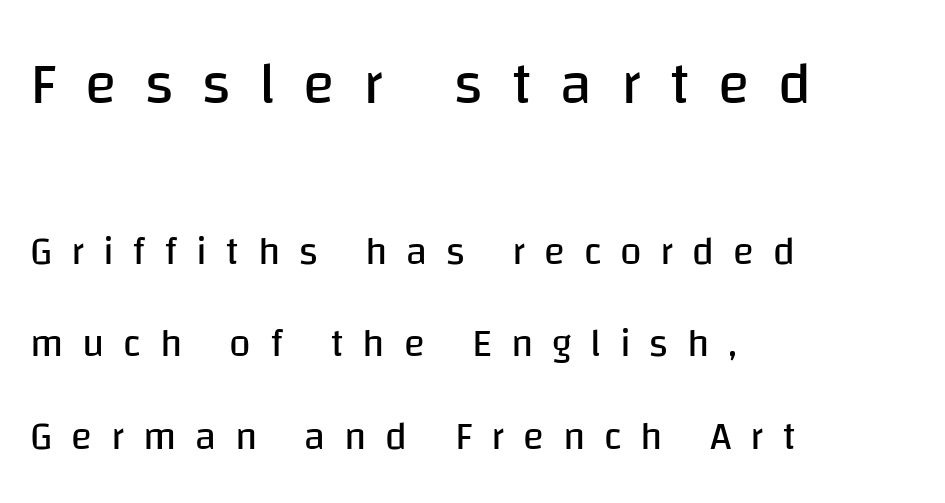
Leading is clearly above the norm, producing a sparse column. Size contrast runs from large at the top to small at the bottom. Every row of glyphs begins at an identical x-position on the left. Summary of weight: not heavy and not bold. Bare-footed words on every line.
